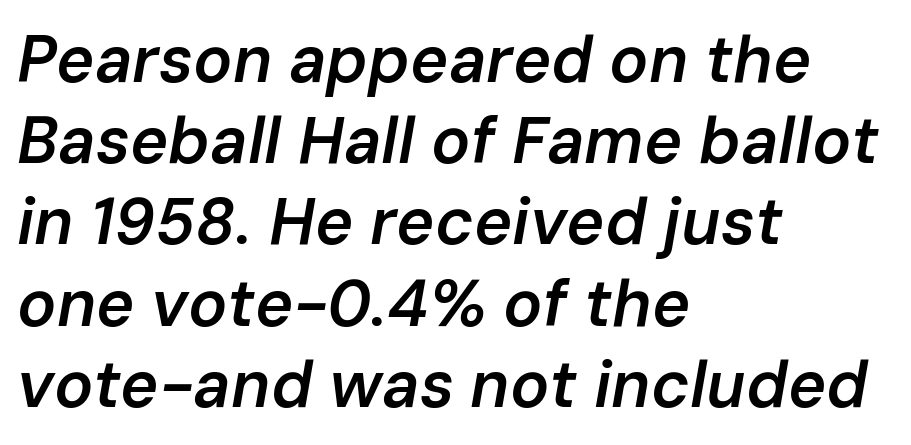
Q: Is the text bold? A: Semi-bold.
Q: Is the text italic (slanted)? A: Yes, it leans right by about 10 degrees.
Q: Is the text underlined? A: No.
Q: How is the paragraph aligned? A: Left-aligned.
Q: Is the spacing between letters normal or unusually wide? A: Normal.
Q: Is the spacing between lines tight, normal or loose? A: Normal.
Q: Width (condensed, normal, or wide)? A: Normal.
Q: Stroke contrast? A: Low.
Q: x-height? A: Medium.
Q: Monospaced? A: No.
